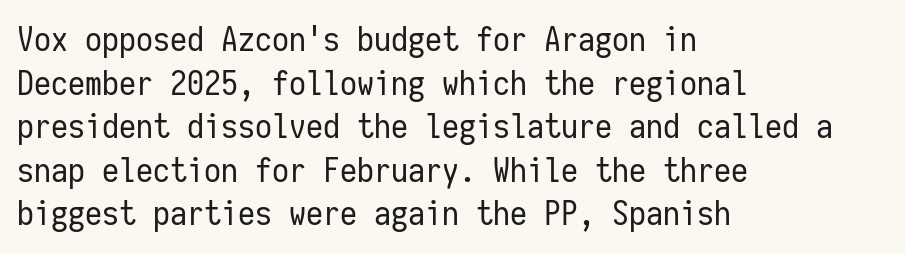
The image shows 34 px regular-weight, condensed sans-serif type, upright, monospaced; set left-aligned, normal line spacing (1.28x), normal letter spacing, not underlined; low stroke contrast and a medium x-height.
